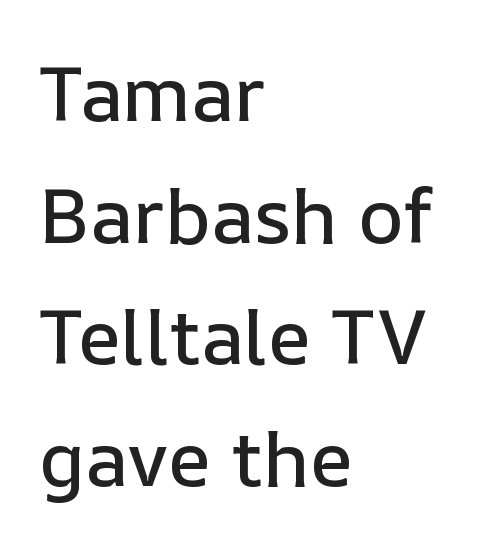
Q: Is the text italic (slanted)? A: No, it is upright.
Q: Is the text underlined? A: No.
Q: How is the paragraph aligned? A: Left-aligned.
Q: Is the spacing between letters normal or unusually wide? A: Normal.
Q: Is the spacing between lines tight, normal or loose? A: Normal.
Q: Width (condensed, normal, or wide)? A: Normal.
Q: Stroke contrast? A: Low.
Q: x-height? A: Medium.
Q: Monospaced? A: No.
